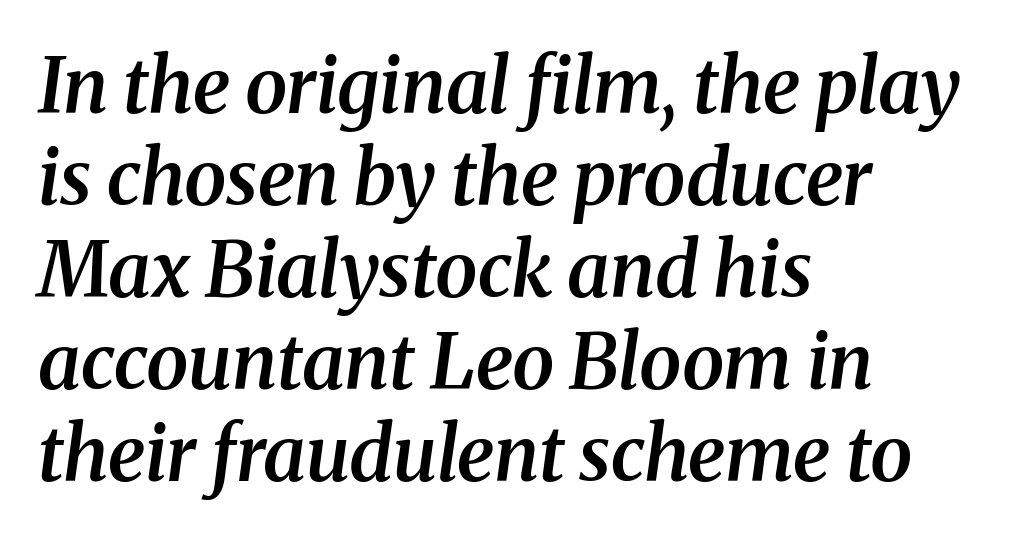
The image shows 76 px semibold serif type, italic (leaning right); set left-aligned, line spacing 1.21x, normal letter spacing, not underlined; medium stroke contrast and a medium x-height.
